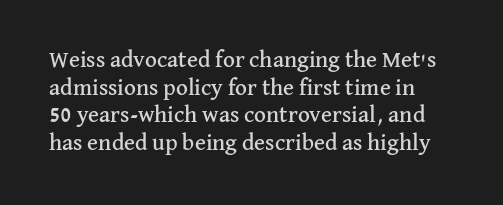
Q: Is the text italic (slanted)? A: No, it is upright.
Q: Is the text underlined? A: No.
Q: Is the spacing between letters normal or unusually wide? A: Normal.
